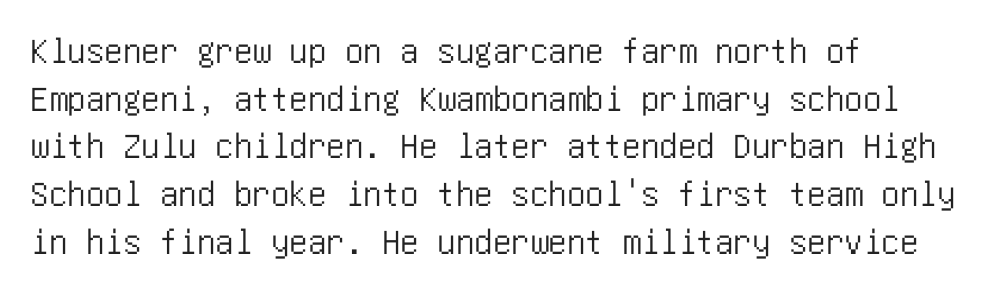
Q: Is the text italic (slanted)? A: No, it is upright.
Q: Is the typeface a serif or a sans-serif typeface? A: Sans-serif.
Q: Is the text underlined? A: No.
Q: How is the paragraph aligned? A: Left-aligned.
Q: Is the spacing between letters normal or unusually wide? A: Normal.
Q: Is the spacing between lines tight, normal or loose? A: Normal.
Q: Width (condensed, normal, or wide)? A: Condensed.
Q: Stroke contrast? A: Low.
Q: x-height? A: Large.
